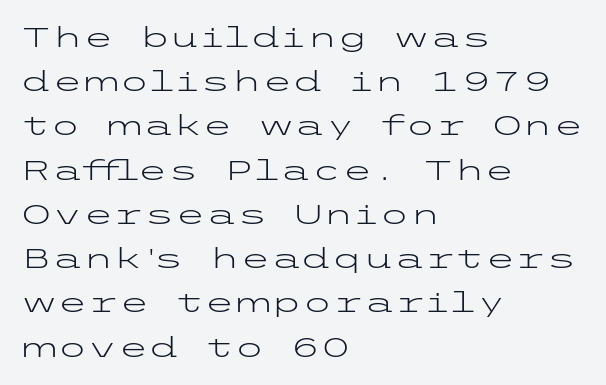
Q: Is the text bold? A: No.
Q: Is the text italic (slanted)? A: No, it is upright.
Q: Is the typeface a serif or a sans-serif typeface? A: Sans-serif.
Q: Is the text underlined? A: No.
Q: How is the paragraph aligned? A: Left-aligned.
Q: Is the spacing between letters normal or unusually wide? A: Normal.
Q: Is the spacing between lines tight, normal or loose? A: Normal.
Q: Width (condensed, normal, or wide)? A: Wide.
Q: Stroke contrast? A: Low.
Q: x-height? A: Medium.
